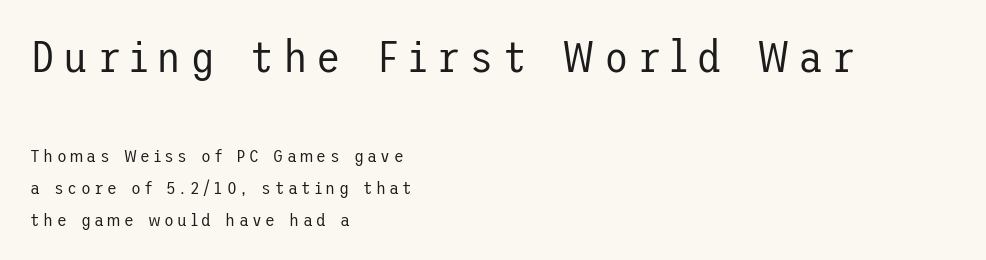
Every stem runs plumb, perpendicular to the baseline. Compare the two chunks: the upper has the greater cap height. Is this a sans? Yes — the strokes have no serifs. Does the copy run flush right? No — it runs flush left.
